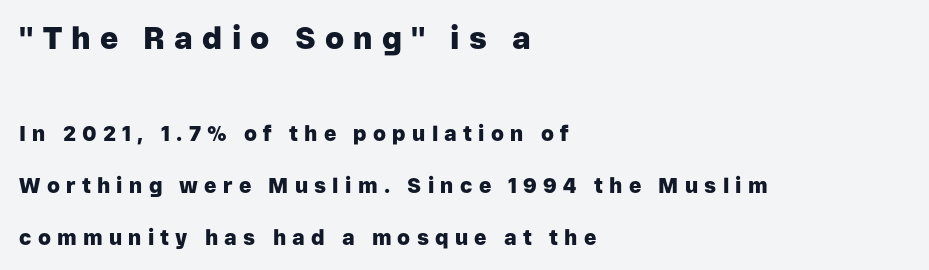
Check under the words: just untouched page. Character size in the leading block exceeds that of the trailing block. Stroke thickness is high; the sample reads as a true bold. Look at the tracking — it's clearly loosened, letters drifting apart. One-word summary of the alignment: left. Each letter keeps its own natural width here, so spacing adapts to shape.
